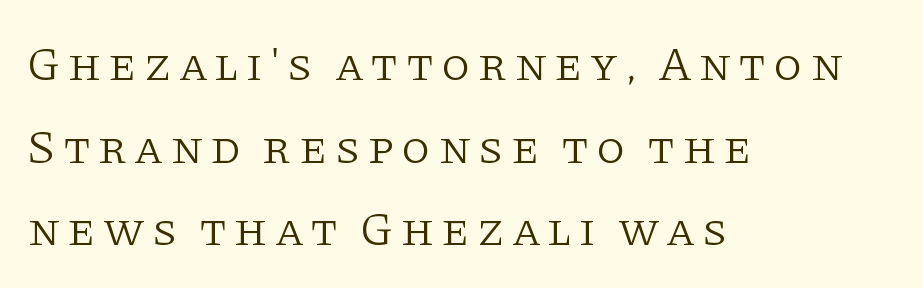
Q: Is the text bold? A: No.
Q: Is the text italic (slanted)? A: No, it is upright.
Q: Is the typeface a serif or a sans-serif typeface? A: Serif.
Q: Is the text underlined? A: No.
Q: How is the paragraph aligned? A: Left-aligned.
Q: Width (condensed, normal, or wide)? A: Normal.
Q: Stroke contrast? A: Low.
Q: x-height? A: Large.
Q: Monospaced? A: No.
